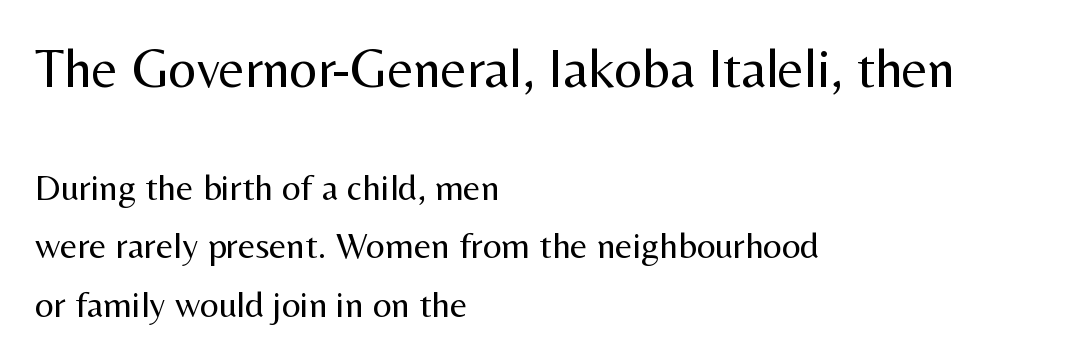
Q: Is the text bold? A: No.
Q: Is the text italic (slanted)? A: No, it is upright.
Q: Is the typeface a serif or a sans-serif typeface? A: Sans-serif.
Q: Is the text underlined? A: No.
Q: How is the paragraph aligned? A: Left-aligned.
Q: Is the spacing between letters normal or unusually wide? A: Normal.
Q: Is the spacing between lines tight, normal or loose? A: Normal.
Q: Which block of text is set in a larger size, the first (top) or the second (bottom)? A: The first (top) one.
Q: Width (condensed, normal, or wide)? A: Normal.
Q: Stroke contrast? A: Medium.
Q: x-height? A: Medium.
Q: Monospaced? A: No.
